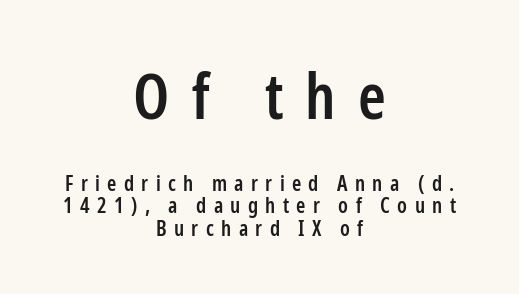
Q: Is the text bold? A: Semi-bold.
Q: Is the text italic (slanted)? A: No, it is upright.
Q: Is the typeface a serif or a sans-serif typeface? A: Sans-serif.
Q: Is the text underlined? A: No.
Q: How is the paragraph aligned? A: Centered.
Q: Is the spacing between letters normal or unusually wide? A: Unusually wide.
Q: Is the spacing between lines tight, normal or loose? A: Tight.
Q: Which block of text is set in a larger size, the first (top) or the second (bottom)? A: The first (top) one.
Q: Width (condensed, normal, or wide)? A: Condensed.
Q: Stroke contrast? A: Low.
Q: x-height? A: Medium.
Q: Monospaced? A: No.
